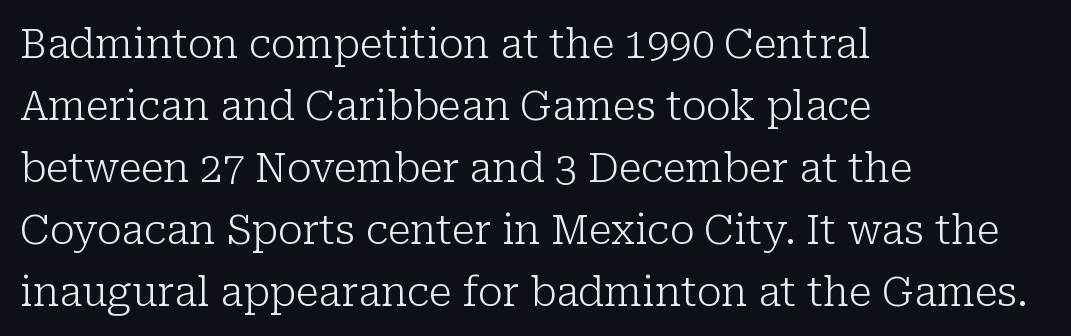
Ascenders rise straight up at ninety degrees. Does the leading feel generous? No, just average. Regarding serifs, this sample has them. If you drew a ruler down the left edge, every line would touch it.
